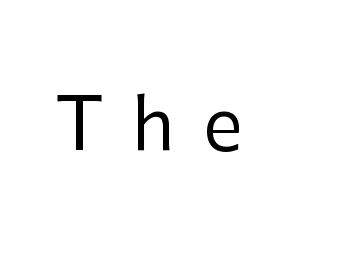
Q: Is the text bold? A: No.
Q: Is the text italic (slanted)? A: No, it is upright.
Q: Is the typeface a serif or a sans-serif typeface? A: Sans-serif.
Q: Is the text underlined? A: No.
Q: How is the paragraph aligned? A: Left-aligned.
Q: Is the spacing between letters normal or unusually wide? A: Unusually wide.
Q: Width (condensed, normal, or wide)? A: Normal.
Q: Stroke contrast? A: Low.
Q: x-height? A: Medium.
Q: Monospaced? A: No.
